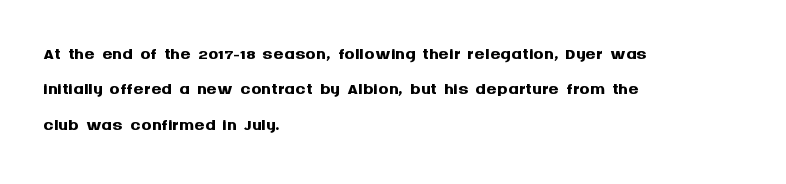
Q: Is the text bold? A: Yes.
Q: Is the text italic (slanted)? A: No, it is upright.
Q: Is the text underlined? A: No.
Q: How is the paragraph aligned? A: Left-aligned.
Q: Is the spacing between letters normal or unusually wide? A: Normal.
Q: Is the spacing between lines tight, normal or loose? A: Normal.
